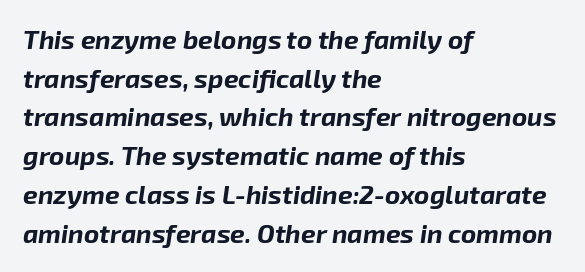
Q: Is the text bold? A: Yes.
Q: Is the text italic (slanted)? A: Yes, it leans right by about 8 degrees.
Q: Is the text underlined? A: No.
Q: How is the paragraph aligned? A: Left-aligned.
Q: Is the spacing between letters normal or unusually wide? A: Normal.
Q: Is the spacing between lines tight, normal or loose? A: Normal.
